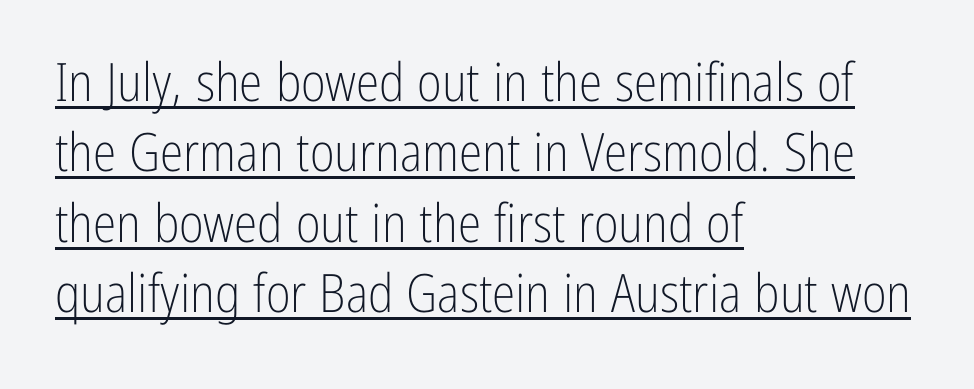
The image shows 53 px light, condensed sans-serif type, upright; set left-aligned, normal line spacing (1.33x), normal letter spacing, underlined; low stroke contrast and a medium x-height.
